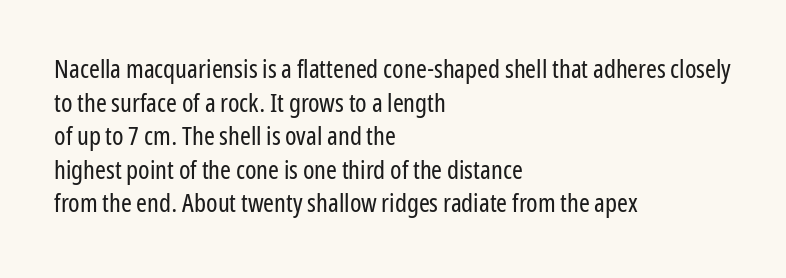
{"italic": "no", "bold": "no", "underline": "no", "align": "left", "line_spacing": "normal", "line_spacing_ratio": 1.29, "letter_spacing": "normal", "letter_spacing_em": 0.0, "glyph_px": 26}
